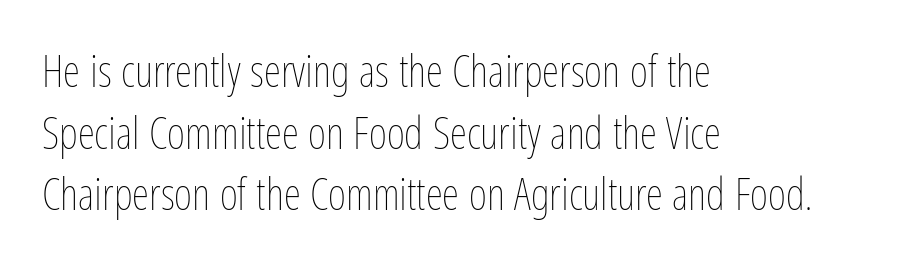
The image shows 44 px thin, condensed type, upright; set left-aligned, normal line spacing (1.4x), normal letter spacing, not underlined; low stroke contrast and a medium x-height.
